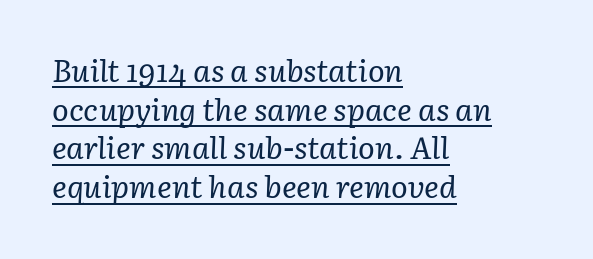
Q: Is the text bold? A: No.
Q: Is the text italic (slanted)? A: Yes, it leans right by about 3 degrees.
Q: Is the typeface a serif or a sans-serif typeface? A: Serif.
Q: Is the text underlined? A: Yes.
Q: How is the paragraph aligned? A: Left-aligned.
Q: Is the spacing between letters normal or unusually wide? A: Normal.
Q: Is the spacing between lines tight, normal or loose? A: Normal.
Q: Width (condensed, normal, or wide)? A: Normal.
Q: Stroke contrast? A: Low.
Q: x-height? A: Medium.
Q: Monospaced? A: No.
